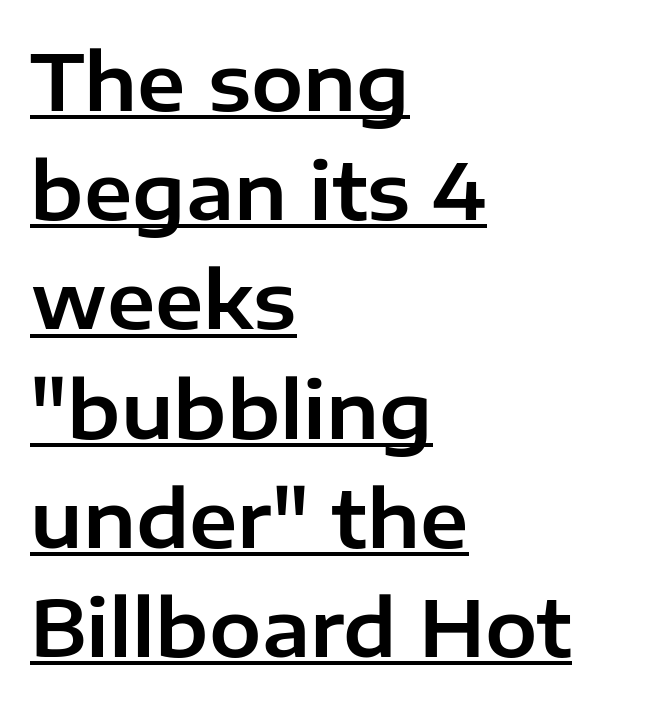
Q: Is the text italic (slanted)? A: No, it is upright.
Q: Is the typeface a serif or a sans-serif typeface? A: Sans-serif.
Q: Is the text underlined? A: Yes.
Q: How is the paragraph aligned? A: Left-aligned.
Q: Is the spacing between letters normal or unusually wide? A: Normal.
Q: Is the spacing between lines tight, normal or loose? A: Normal.
Q: Width (condensed, normal, or wide)? A: Normal.
Q: Stroke contrast? A: Low.
Q: x-height? A: Medium.
Q: Monospaced? A: No.
